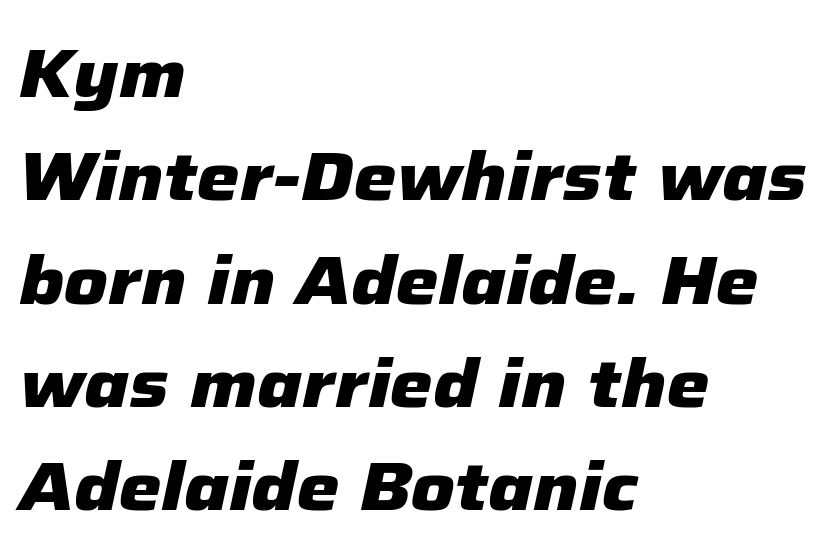
{"italic": "yes", "lean": "right", "slant_degrees": 12, "bold": "yes", "weight": "heavy", "width": "normal", "stroke_contrast": "low", "x_height": "medium", "monospaced": "no", "underline": "no", "align": "left", "line_spacing": "normal", "line_spacing_ratio": 1.52, "letter_spacing": "normal", "letter_spacing_em": 0.0, "glyph_px": 68}
